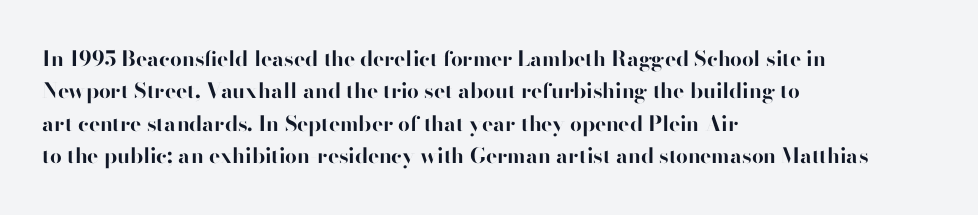
Unlike italic type, these characters show no tilt at all. Line starts are locked; line ends wander. Characters follow at the spacing the type designer built in. On the weight axis this lands at bold, roughly 700. The passage shown is not underscored anywhere.
